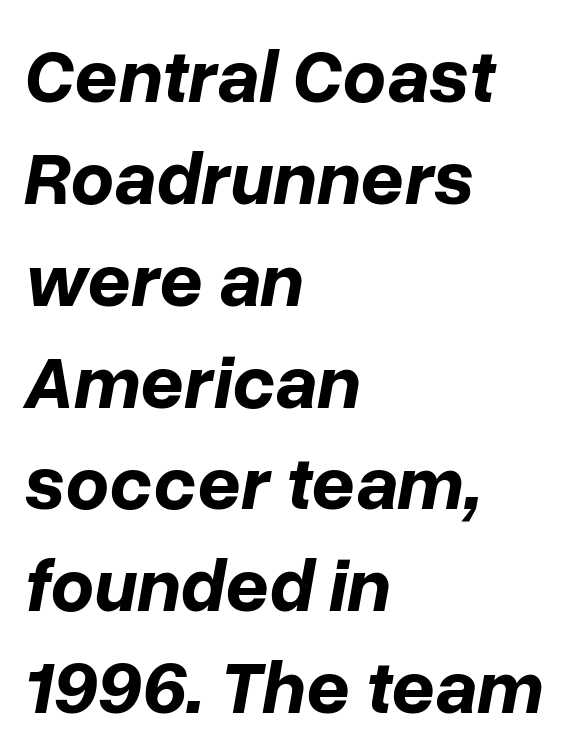
{"italic": "yes", "lean": "right", "slant_degrees": 10, "bold": "yes", "weight": "bold", "width": "normal", "stroke_contrast": "low", "x_height": "medium", "monospaced": "no", "underline": "no", "align": "left", "line_spacing": "normal", "line_spacing_ratio": 1.34, "letter_spacing": "normal", "letter_spacing_em": 0.0, "glyph_px": 76}
